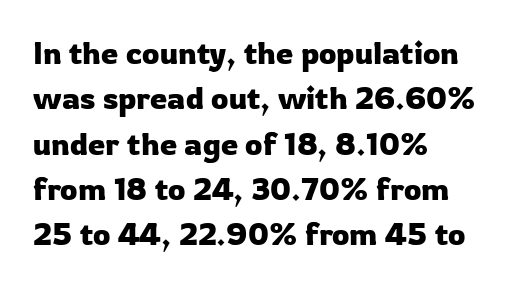
{"serif": "no", "italic": "no", "width": "normal", "stroke_contrast": "low", "x_height": "medium", "monospaced": "no", "underline": "no", "align": "left", "line_spacing": "normal", "line_spacing_ratio": 1.46, "letter_spacing": "normal", "letter_spacing_em": 0.0, "glyph_px": 31}
